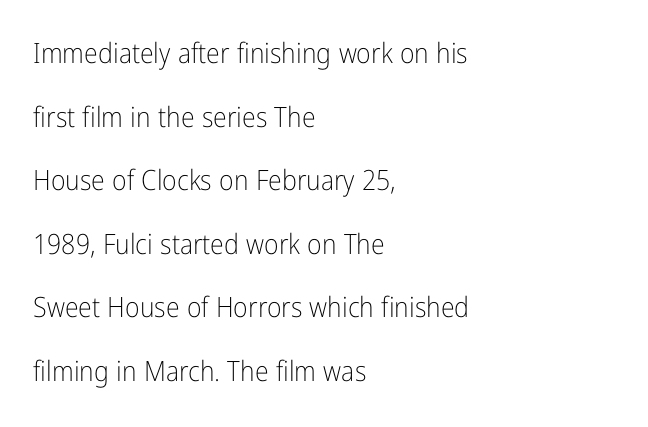
Summary of vertical rhythm: relaxed, with wide interline spacing. Type without underlining. Examine the stroke ends and you'll find no serifs. Looks like regular typesetting: each glyph gets only the width it needs. The rendering keeps characters at their native spacing.
